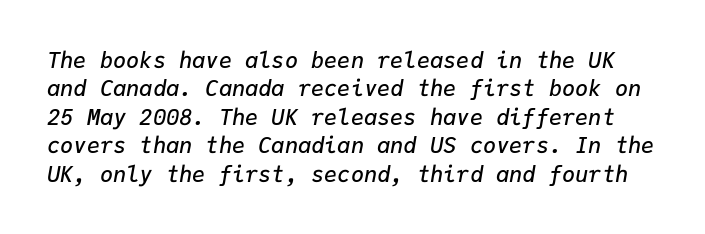
The image shows 22 px text type, italic (leaning right); set normal line spacing (1.29x), normal letter spacing, not underlined.
